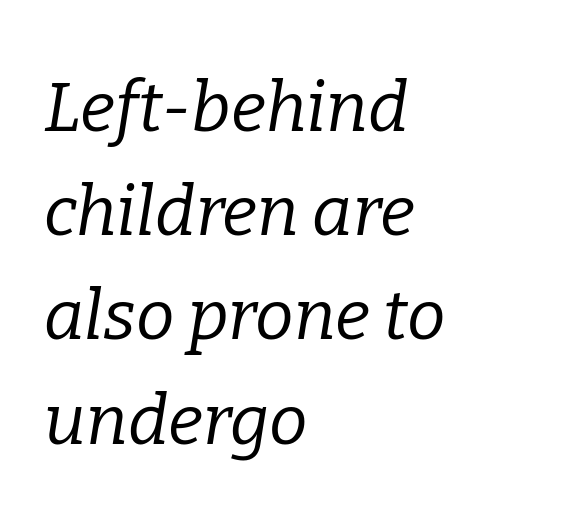
The face used here is proportionally spaced, like ordinary book or web type. Descender tails drop into unmarked territory. The axis of the letterforms is tilted away from vertical. Every row of glyphs begins at an identical x-position on the left. In terms of letterspacing, this is plain default setting.
